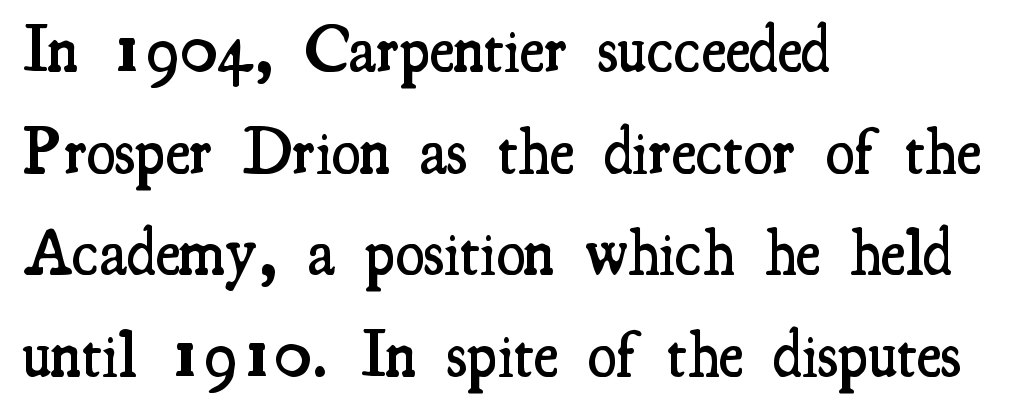
{"serif": "yes", "italic": "no", "bold": "semi", "weight": "semibold", "width": "condensed", "stroke_contrast": "medium", "x_height": "small", "monospaced": "no", "underline": "no", "align": "left", "line_spacing": "normal", "line_spacing_ratio": 1.54, "letter_spacing": "normal", "letter_spacing_em": 0.0, "glyph_px": 66}
